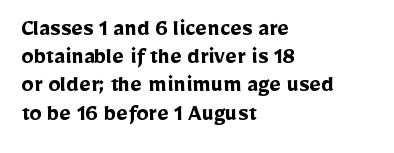
Q: Is the text bold? A: Yes.
Q: Is the text italic (slanted)? A: No, it is upright.
Q: Is the text underlined? A: No.
Q: How is the paragraph aligned? A: Left-aligned.
Q: Is the spacing between letters normal or unusually wide? A: Normal.
Q: Is the spacing between lines tight, normal or loose? A: Tight.
